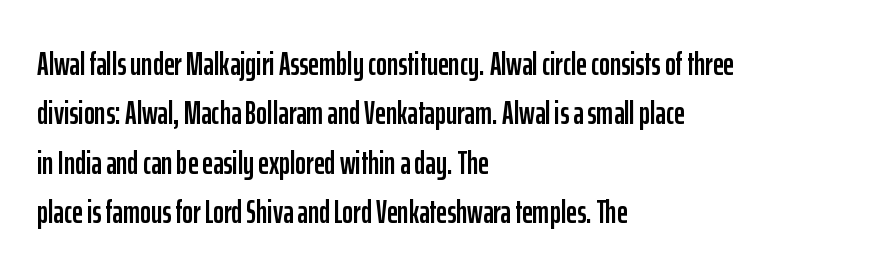
The line-height multiplier appears to be the usual default. Does extra space separate the letters? No, they use regular spacing. A sans-serif font was chosen for this passage. Nobody drew a line under any word here. Horizontally, the lines are justified to the leading edge only.
